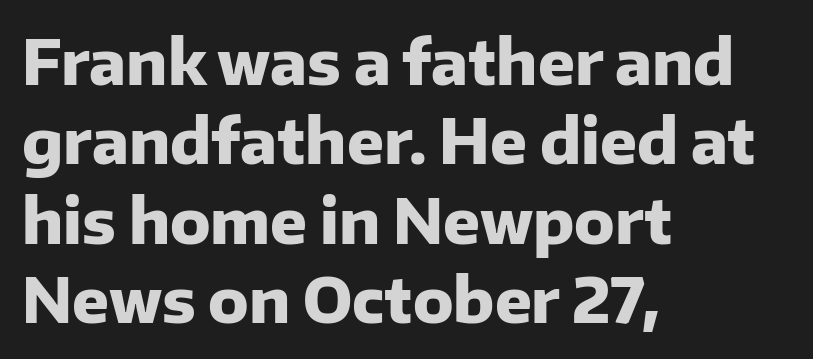
{"serif": "no", "italic": "no", "bold": "yes", "weight": "heavy", "width": "normal", "stroke_contrast": "low", "x_height": "medium", "monospaced": "no", "underline": "no", "align": "left", "line_spacing": "normal", "line_spacing_ratio": 1.3, "letter_spacing": "normal", "letter_spacing_em": 0.0, "glyph_px": 61}
